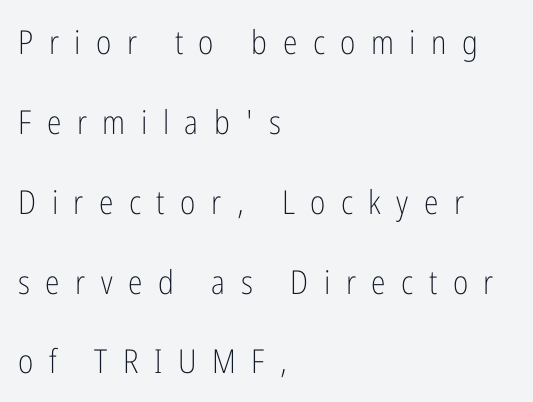
Q: Is the text bold? A: No.
Q: Is the text italic (slanted)? A: No, it is upright.
Q: Is the typeface a serif or a sans-serif typeface? A: Sans-serif.
Q: Is the text underlined? A: No.
Q: How is the paragraph aligned? A: Left-aligned.
Q: Is the spacing between letters normal or unusually wide? A: Unusually wide.
Q: Is the spacing between lines tight, normal or loose? A: Loose.
Q: Width (condensed, normal, or wide)? A: Condensed.
Q: Stroke contrast? A: Low.
Q: x-height? A: Medium.
Q: Monospaced? A: No.
